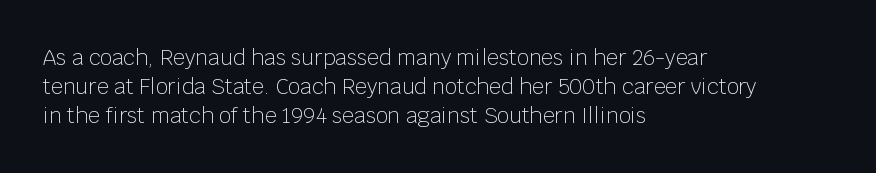
Each new line begins a customary step beneath the previous one. Stems here are at most as thick as an everyday book face. Words appear dense and cohesive because spacing is normal. Descenders hang freely into open space. The axis of the letterforms is exactly vertical.
